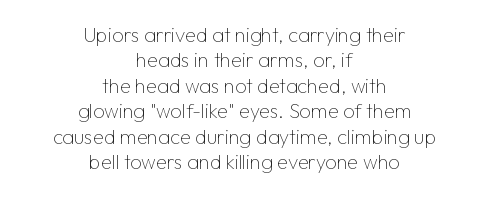
{"italic": "no", "bold": "no", "underline": "no", "align": "center", "line_spacing": "normal", "line_spacing_ratio": 1.27, "letter_spacing": "normal", "letter_spacing_em": 0.0, "glyph_px": 20}
